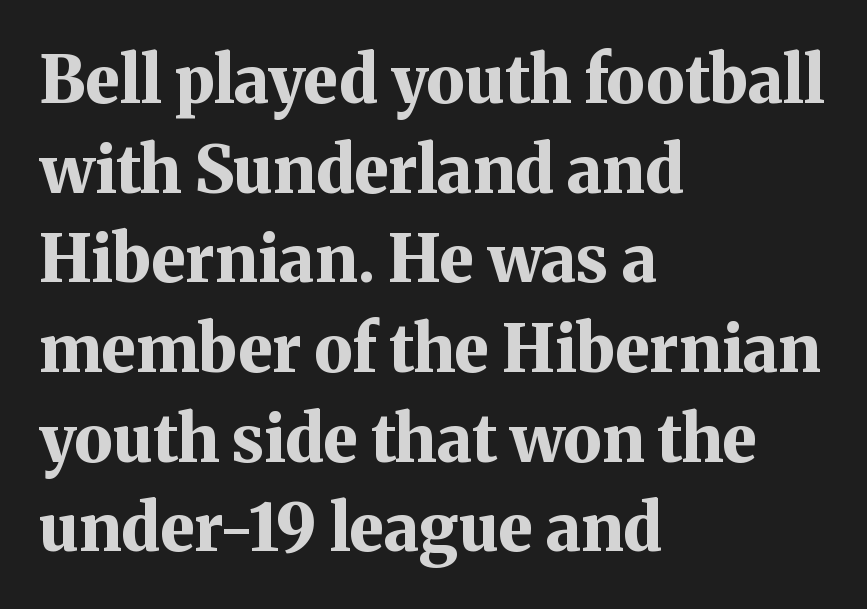
{"serif": "yes", "italic": "no", "bold": "yes", "weight": "bold", "width": "normal", "stroke_contrast": "medium", "x_height": "medium", "monospaced": "no", "underline": "no", "align": "left", "line_spacing": "normal", "line_spacing_ratio": 1.38, "letter_spacing": "normal", "letter_spacing_em": 0.0, "glyph_px": 65}
